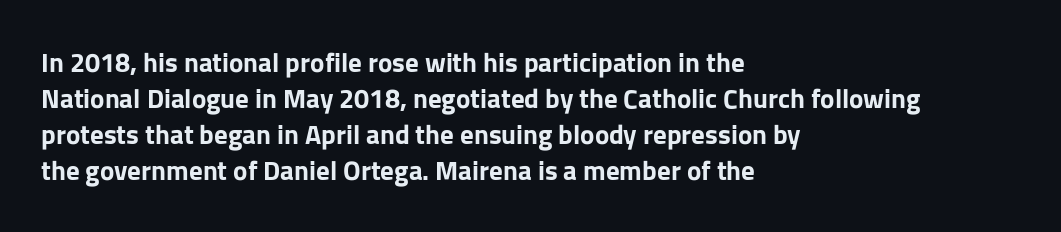
{"italic": "no", "bold": "yes", "underline": "no", "align": "left", "line_spacing": "normal", "line_spacing_ratio": 1.33, "letter_spacing": "normal", "letter_spacing_em": 0.0, "glyph_px": 27}
